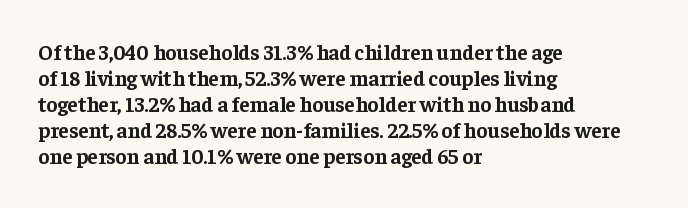
The image shows 21 px bold type, upright; set left-aligned, line spacing 1.24x, normal letter spacing, not underlined.
